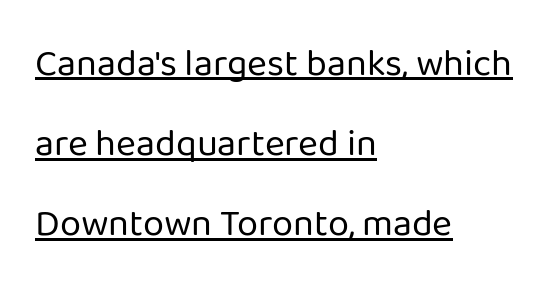
The image shows 38 px regular-weight sans-serif type, upright; set left-aligned, loose line spacing (2.11x), normal letter spacing, underlined; low stroke contrast and a medium x-height.
